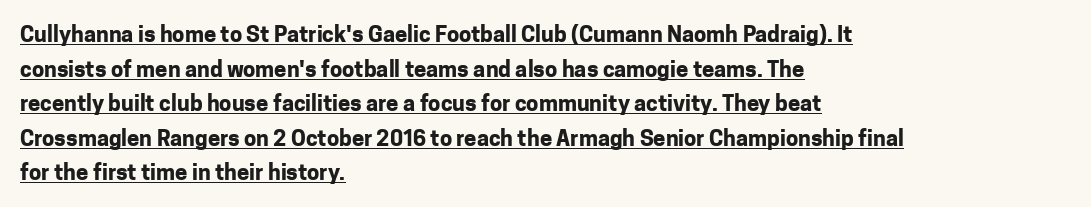
Is the type bold? Yes — the strokes are clearly thick and heavy. Letter spacing: default. You can see a thin bar hugging the bottom of the glyphs. Summary of vertical rhythm: regular, with standard interline spacing.
